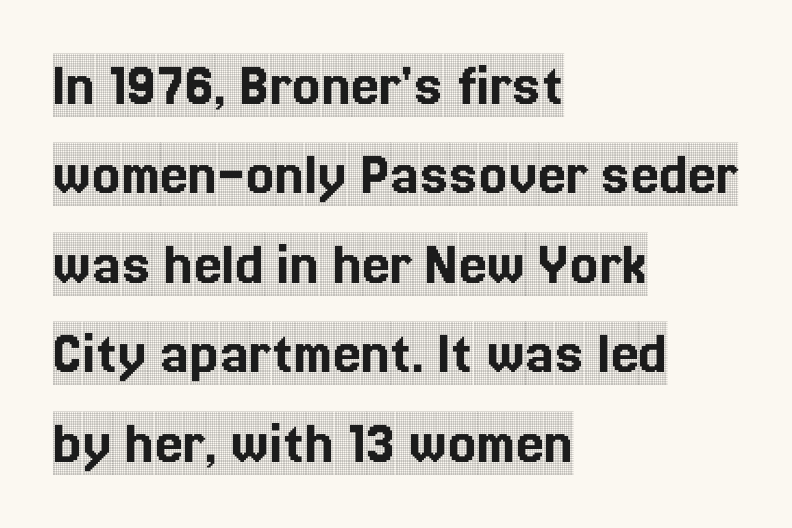
The image shows 63 px condensed serif type, upright; set left-aligned, normal line spacing (1.42x), normal letter spacing, not underlined; a large x-height.
